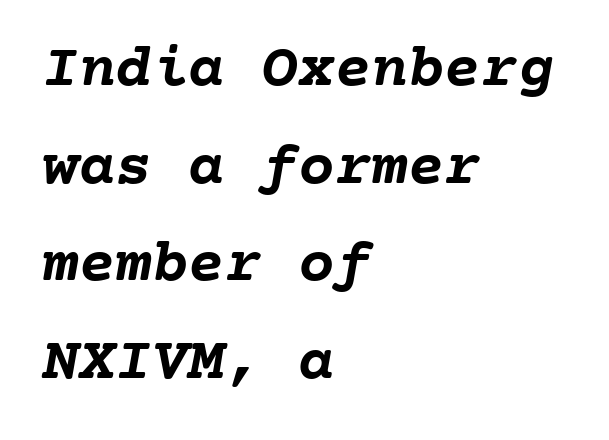
The image shows 61 px semibold type, monospaced; set left-aligned, normal line spacing (1.6x), normal letter spacing, not underlined; low stroke contrast and a medium x-height.
